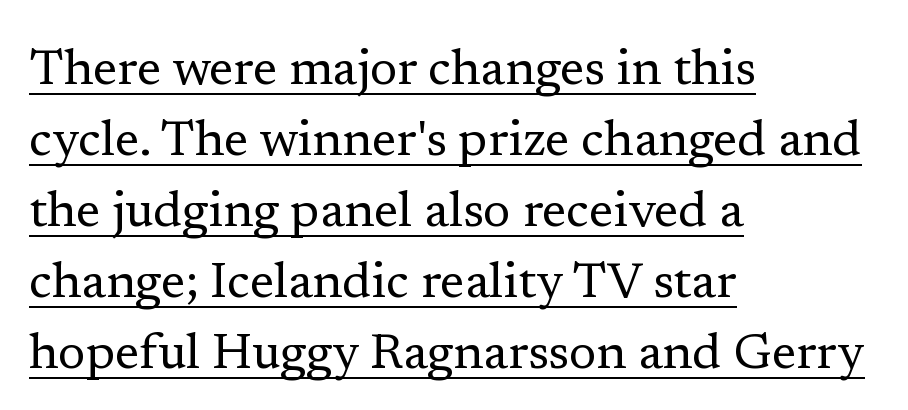
Q: Is the text bold? A: No.
Q: Is the text italic (slanted)? A: No, it is upright.
Q: Is the typeface a serif or a sans-serif typeface? A: Serif.
Q: Is the text underlined? A: Yes.
Q: How is the paragraph aligned? A: Left-aligned.
Q: Is the spacing between letters normal or unusually wide? A: Normal.
Q: Is the spacing between lines tight, normal or loose? A: Normal.
Q: Width (condensed, normal, or wide)? A: Normal.
Q: Stroke contrast? A: Low.
Q: x-height? A: Medium.
Q: Monospaced? A: No.
